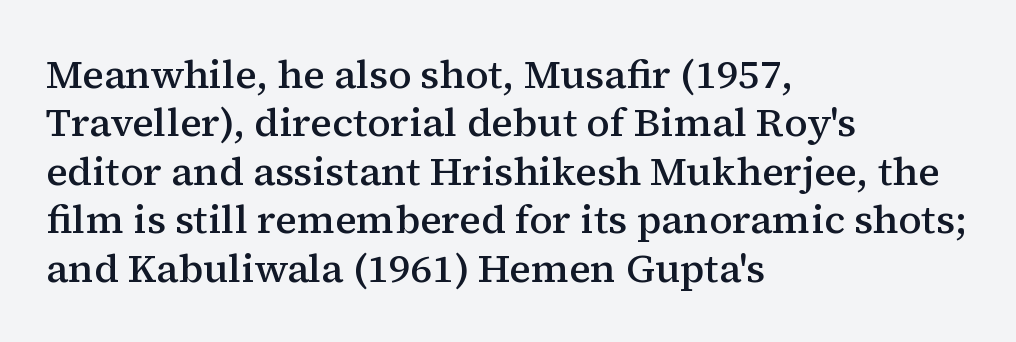
{"serif": "yes", "italic": "no", "bold": "semi", "weight": "semibold", "width": "normal", "stroke_contrast": "medium", "x_height": "medium", "monospaced": "no", "underline": "no", "align": "left", "line_spacing_ratio": 1.21, "letter_spacing": "normal", "letter_spacing_em": 0.0, "glyph_px": 40}
